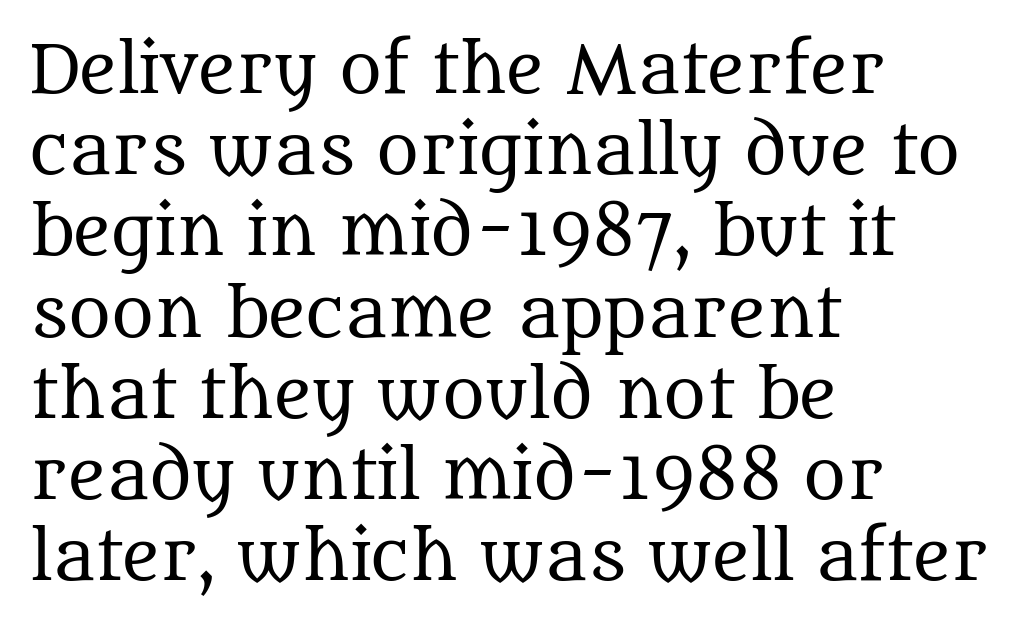
Q: Is the text bold? A: No.
Q: Is the text italic (slanted)? A: No, it is upright.
Q: Is the typeface a serif or a sans-serif typeface? A: Serif.
Q: Is the text underlined? A: No.
Q: How is the paragraph aligned? A: Left-aligned.
Q: Is the spacing between letters normal or unusually wide? A: Normal.
Q: Is the spacing between lines tight, normal or loose? A: Normal.
Q: Width (condensed, normal, or wide)? A: Normal.
Q: Stroke contrast? A: Medium.
Q: x-height? A: Large.
Q: Monospaced? A: No.
